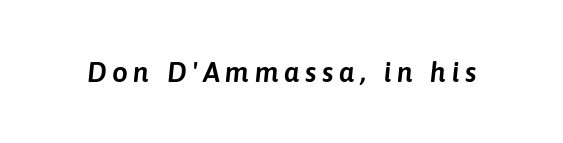
{"italic": "yes", "lean": "right", "slant_degrees": 6, "width": "normal", "stroke_contrast": "low", "x_height": "medium", "monospaced": "no", "underline": "no", "letter_spacing": "wide", "letter_spacing_em": 0.2, "glyph_px": 28}
